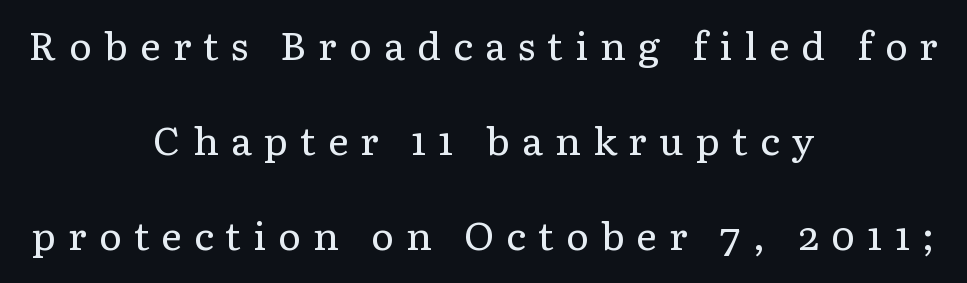
Think of a printed novel: that variable character pitch is what you see here. The vertical gap from one line to the next is large. The type family on display is of the serif kind. The gap between lines stays unmarked.
